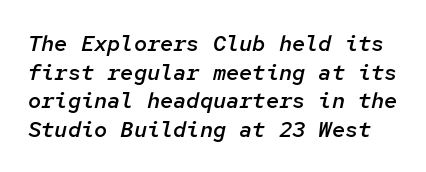
{"italic": "yes", "lean": "right", "slant_degrees": 12, "bold": "semi", "underline": "no", "line_spacing": "normal", "line_spacing_ratio": 1.3, "letter_spacing": "normal", "letter_spacing_em": 0.0, "glyph_px": 22}
